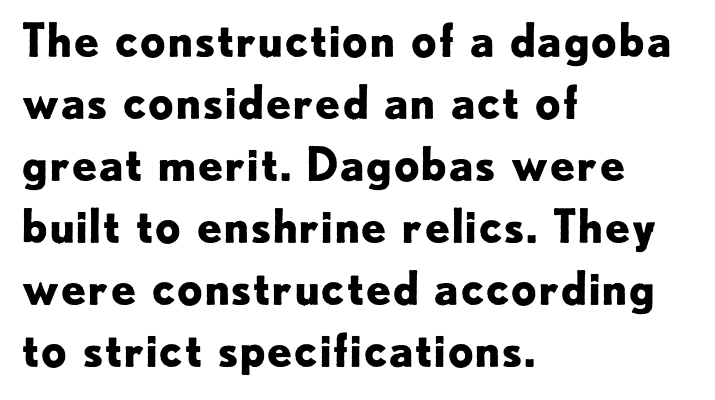
Q: Is the text bold? A: Yes.
Q: Is the text italic (slanted)? A: No, it is upright.
Q: Is the typeface a serif or a sans-serif typeface? A: Sans-serif.
Q: Is the text underlined? A: No.
Q: How is the paragraph aligned? A: Left-aligned.
Q: Is the spacing between letters normal or unusually wide? A: Normal.
Q: Is the spacing between lines tight, normal or loose? A: Normal.
Q: Width (condensed, normal, or wide)? A: Normal.
Q: Stroke contrast? A: Low.
Q: x-height? A: Small.
Q: Monospaced? A: No.
